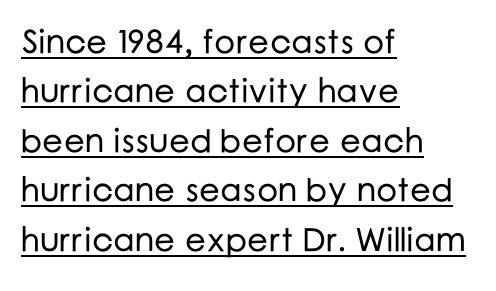
{"serif": "no", "italic": "no", "width": "normal", "stroke_contrast": "low", "x_height": "medium", "monospaced": "no", "underline": "yes", "align": "left", "line_spacing": "normal", "line_spacing_ratio": 1.5, "letter_spacing": "normal", "letter_spacing_em": 0.0, "glyph_px": 33}
